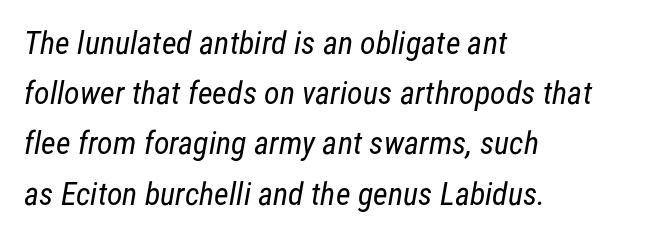
{"serif": "no", "bold": "no", "weight": "regular", "width": "condensed", "stroke_contrast": "low", "x_height": "medium", "monospaced": "no", "underline": "no", "align": "left", "line_spacing": "normal", "line_spacing_ratio": 1.57, "letter_spacing": "normal", "letter_spacing_em": 0.0, "glyph_px": 32}
